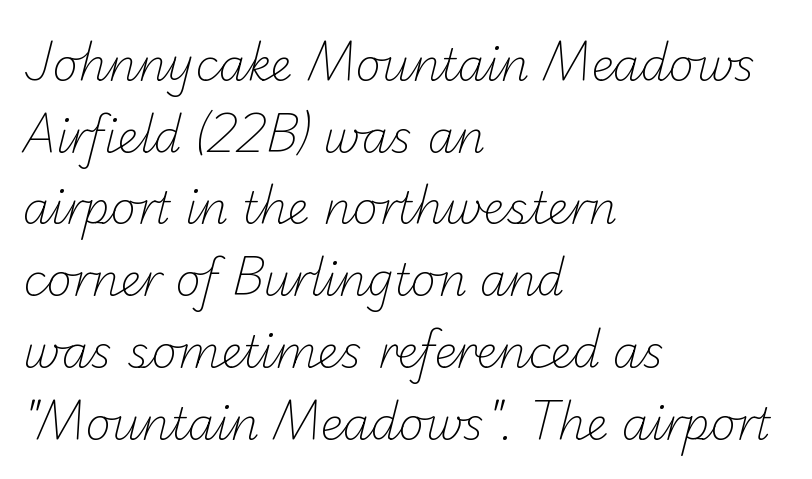
Q: Is the text bold? A: No.
Q: Is the typeface a serif or a sans-serif typeface? A: Sans-serif.
Q: Is the text underlined? A: No.
Q: How is the paragraph aligned? A: Left-aligned.
Q: Is the spacing between letters normal or unusually wide? A: Normal.
Q: Is the spacing between lines tight, normal or loose? A: Normal.
Q: Width (condensed, normal, or wide)? A: Normal.
Q: Stroke contrast? A: Low.
Q: x-height? A: Small.
Q: Monospaced? A: No.
